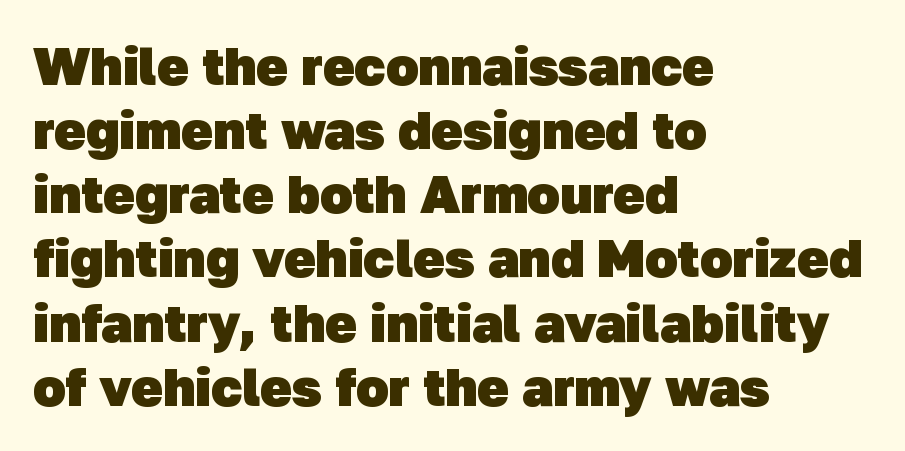
Varying glyph widths throughout — classic text-font behaviour. Only glyphs here, with clear space below each row. A sans-serif font was chosen for this passage. Each word holds together tightly as a unit, with standard inter-letter gaps. How heavy is the stroke? Heavy — this is a bold.
